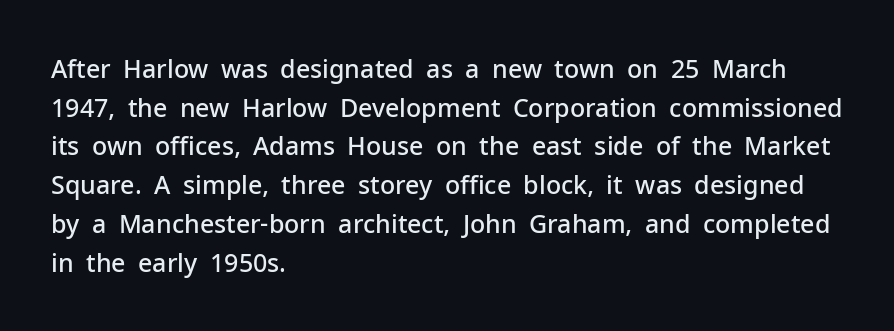
{"italic": "no", "bold": "semi", "underline": "no", "align": "left", "line_spacing": "normal", "line_spacing_ratio": 1.55, "letter_spacing": "normal", "letter_spacing_em": 0.0, "glyph_px": 25}
